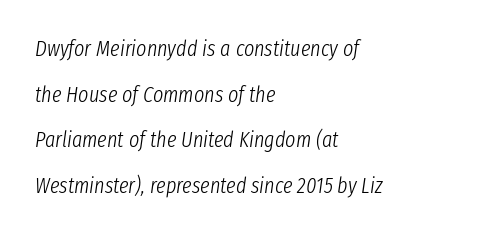
Q: Is the text bold? A: No.
Q: Is the text italic (slanted)? A: Yes, it leans right by about 8 degrees.
Q: Is the text underlined? A: No.
Q: How is the paragraph aligned? A: Left-aligned.
Q: Is the spacing between letters normal or unusually wide? A: Normal.
Q: Is the spacing between lines tight, normal or loose? A: Loose.
